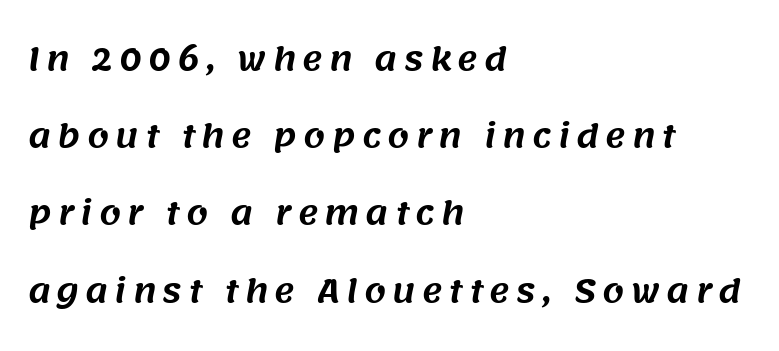
{"serif": "no", "width": "normal", "stroke_contrast": "medium", "x_height": "large", "monospaced": "no", "underline": "no", "align": "left", "line_spacing": "loose", "line_spacing_ratio": 2.49, "letter_spacing": "wide", "letter_spacing_em": 0.2, "glyph_px": 31}
